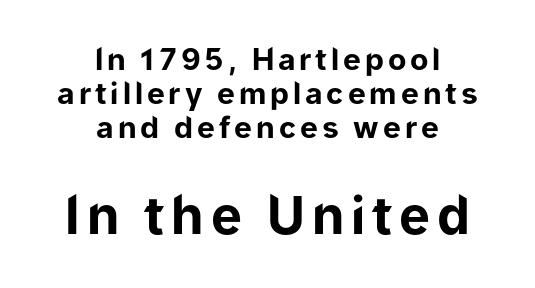
A typesetter would call this proportional, since set widths differ per character. Notice how the stems are strictly vertical — no italics here. Quick note: interline space is minimal. The lines in this sample share a center point and differ in where they start and stop. The type family on display is of the sans-serif kind. The composition opens small and finishes big.
